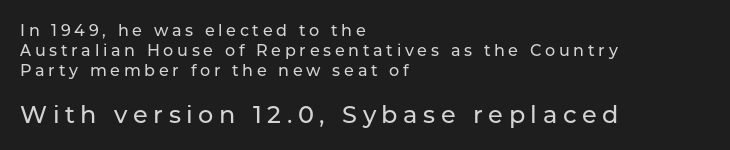
{"italic": "no", "underline": "no", "align": "left", "line_spacing_ratio": 1.24, "letter_spacing": "wide", "letter_spacing_em": 0.23, "larger_block": "second", "size_ratio": 1.5, "glyph_px": 24}
